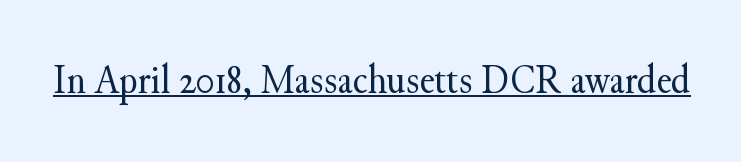
Posture: vertical. You could call the tracking neutral — neither tight nor loose. Letters have the restrained weight of plain body copy at most. The rendering uses natural spacing where letterforms have individual widths.
